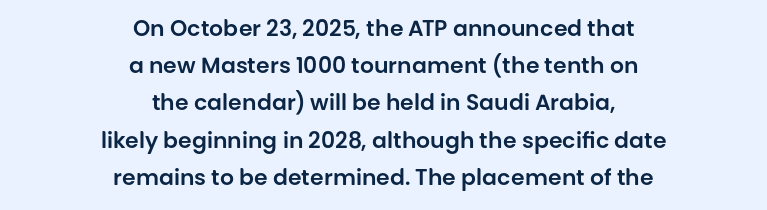
{"italic": "no", "underline": "no", "align": "center", "line_spacing": "normal", "line_spacing_ratio": 1.69, "letter_spacing": "normal", "letter_spacing_em": 0.0, "glyph_px": 22}
